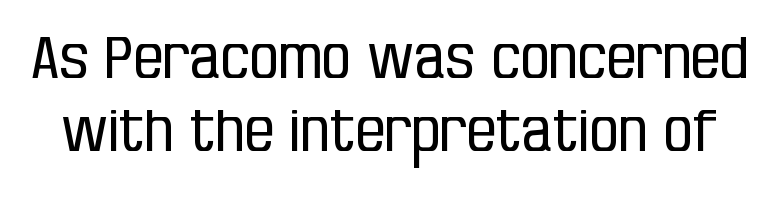
Q: Is the text bold? A: No.
Q: Is the text italic (slanted)? A: No, it is upright.
Q: Is the typeface a serif or a sans-serif typeface? A: Sans-serif.
Q: Is the text underlined? A: No.
Q: Is the spacing between letters normal or unusually wide? A: Normal.
Q: Is the spacing between lines tight, normal or loose? A: Normal.
Q: Width (condensed, normal, or wide)? A: Condensed.
Q: Stroke contrast? A: Low.
Q: x-height? A: Large.
Q: Monospaced? A: No.
